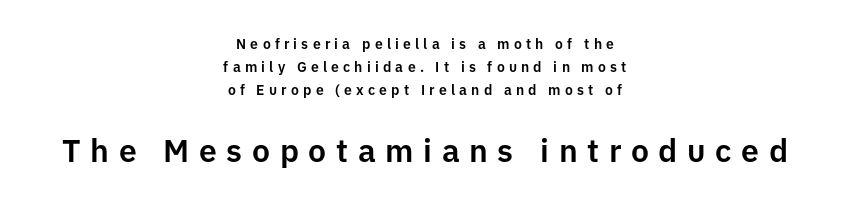
{"serif": "no", "italic": "no", "width": "normal", "stroke_contrast": "low", "x_height": "medium", "monospaced": "no", "underline": "no", "align": "center", "line_spacing": "normal", "line_spacing_ratio": 1.66, "letter_spacing": "wide", "letter_spacing_em": 0.3, "larger_block": "second", "size_ratio": 2.29, "glyph_px": 32}
